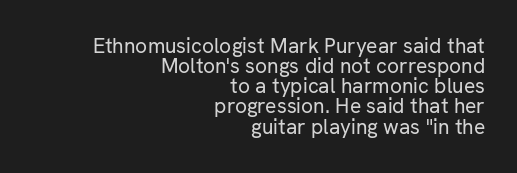
Q: Is the text bold? A: No.
Q: Is the text italic (slanted)? A: No, it is upright.
Q: Is the text underlined? A: No.
Q: How is the paragraph aligned? A: Right-aligned.
Q: Is the spacing between letters normal or unusually wide? A: Normal.
Q: Is the spacing between lines tight, normal or loose? A: Tight.
